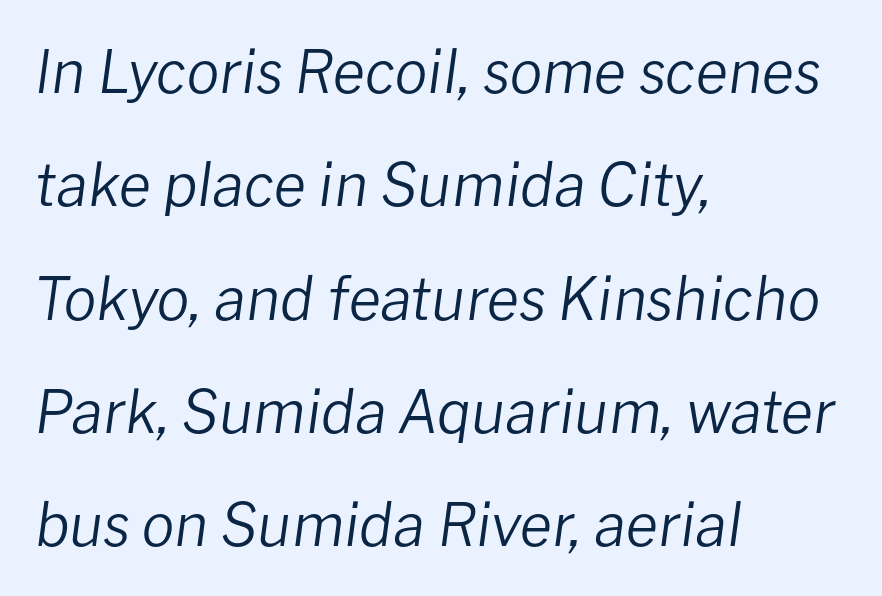
A bare baseline throughout the passage. Notice the wide empty band between every row — that's loose leading. Posture: slanted. Typeset ragged right — the left edge is the straight one. Compared with typical body copy, the letter spacing here is the same.
